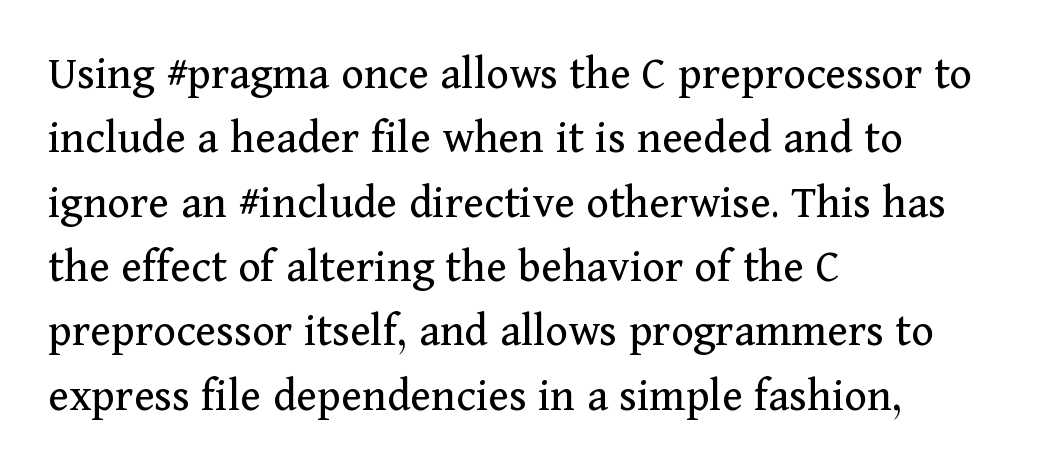
{"serif": "yes", "italic": "no", "bold": "no", "weight": "regular", "width": "normal", "stroke_contrast": "medium", "x_height": "medium", "monospaced": "no", "underline": "no", "align": "left", "line_spacing": "normal", "line_spacing_ratio": 1.34, "letter_spacing": "normal", "letter_spacing_em": 0.0, "glyph_px": 48}
